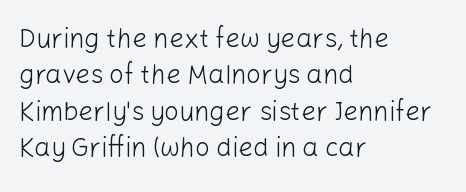
{"italic": "no", "bold": "no", "underline": "no", "align": "left", "line_spacing": "normal", "line_spacing_ratio": 1.4, "letter_spacing": "normal", "letter_spacing_em": 0.0, "glyph_px": 26}
